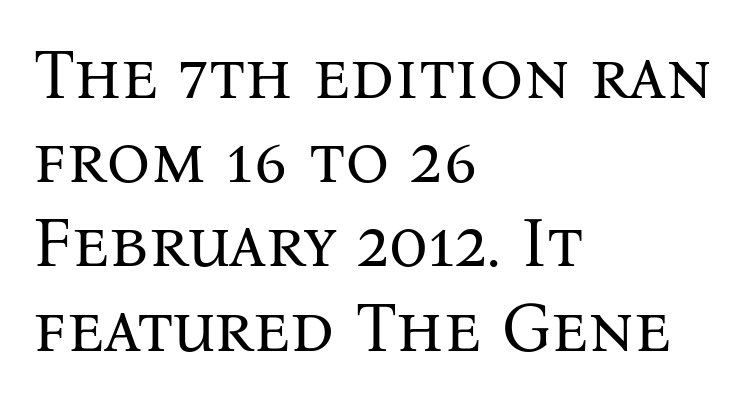
{"serif": "yes", "italic": "no", "bold": "no", "weight": "regular", "width": "normal", "stroke_contrast": "medium", "x_height": "medium", "monospaced": "no", "underline": "no", "align": "left", "line_spacing_ratio": 1.22, "letter_spacing": "normal", "letter_spacing_em": 0.0, "glyph_px": 69}
